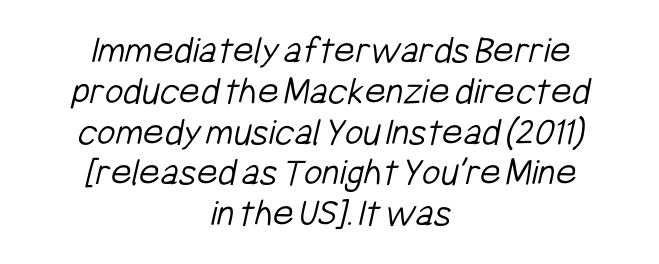
Centered paragraph, ragged on both sides. What stands out about the letter spacing? Nothing — it is the standard amount. No word sits above an underline. The cut favours lightness, reaching ordinary text weight at its darkest. The font family rendered here belongs to the sans-serif group. Line spacing here is tight.
